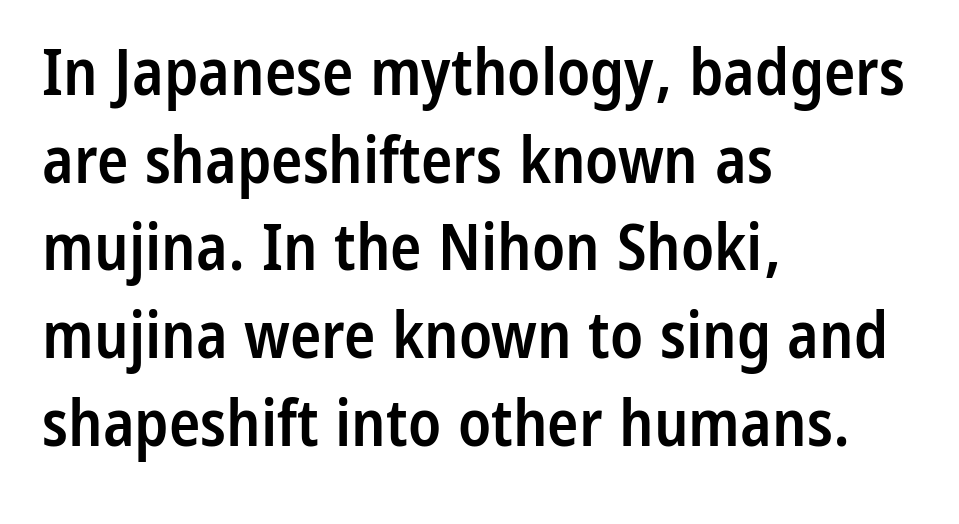
{"serif": "no", "italic": "no", "bold": "semi", "weight": "semibold", "width": "condensed", "stroke_contrast": "low", "x_height": "medium", "monospaced": "no", "underline": "no", "align": "left", "line_spacing": "normal", "line_spacing_ratio": 1.35, "letter_spacing": "normal", "letter_spacing_em": 0.0, "glyph_px": 65}
